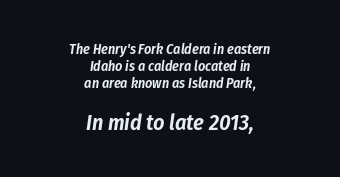
Type without underlining. The line texture is even and compact thanks to regular tracking. A centered setting, common on invitations and titles, is used for this passage. Characters are canted at an angle relative to the baseline's perpendicular.
